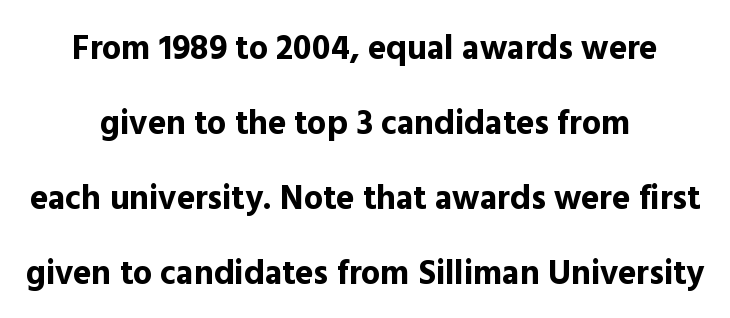
{"serif": "no", "italic": "no", "bold": "yes", "weight": "bold", "width": "normal", "x_height": "medium", "monospaced": "no", "underline": "no", "align": "center", "line_spacing": "loose", "line_spacing_ratio": 2.21, "letter_spacing": "normal", "letter_spacing_em": 0.0, "glyph_px": 34}
